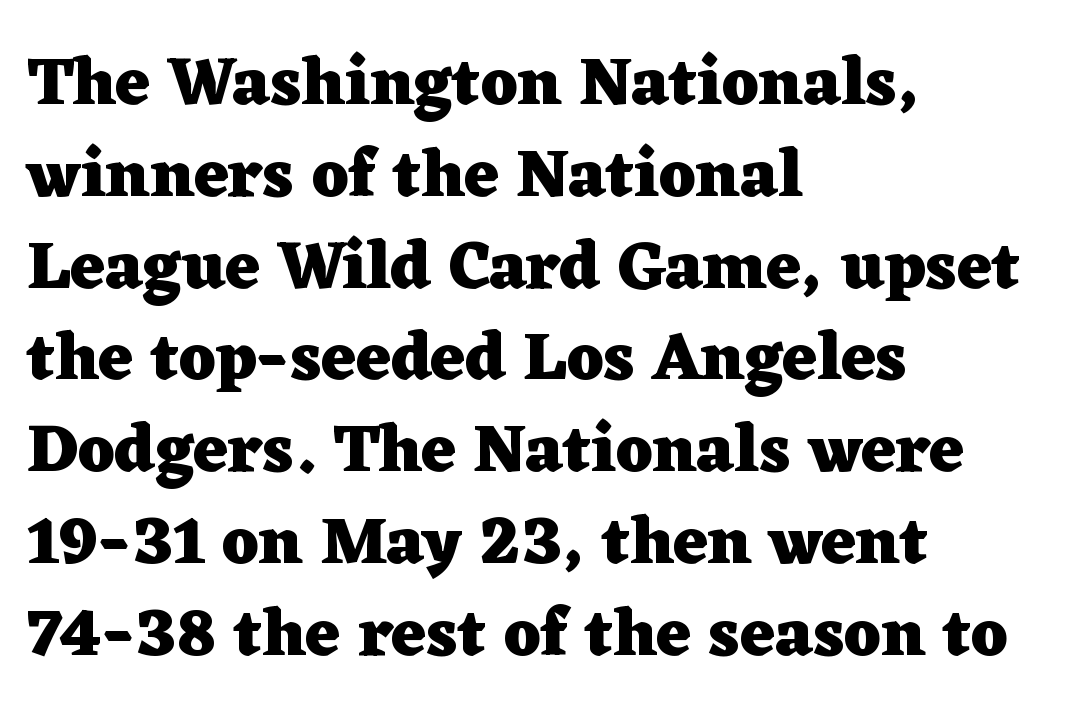
The image shows 67 px heavy, wide serif type, upright; set left-aligned, normal line spacing (1.37x), normal letter spacing, not underlined; low stroke contrast and a medium x-height.
